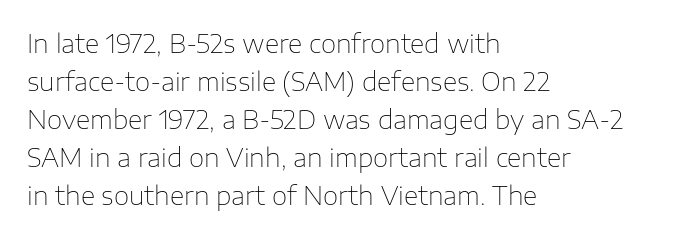
The font's upright variant was chosen for this text. The specimen omits any rule beneath the text block's lines. All the whitespace from short lines collects on the right. Tracking here is standard; glyphs follow each other at the usual distance.
